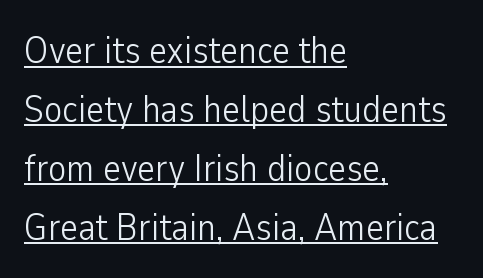
Is the letter spacing exaggerated? No — it looks like the ordinary default. A typesetter would label this face a sans. Do the characters align in a grid? No, the font is proportional. The letters stand upright; this is a roman face.
